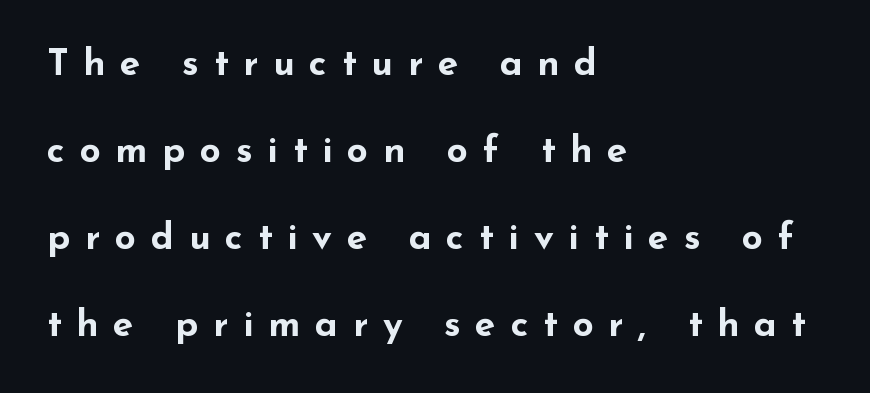
A classic flush-left, rag-right setting is used for this passage. Letterform terminals end flat and unadorned throughout the passage. Proportional: the letters do not fall into vertical columns. The line texture is sparse and dotted thanks to wide tracking.
